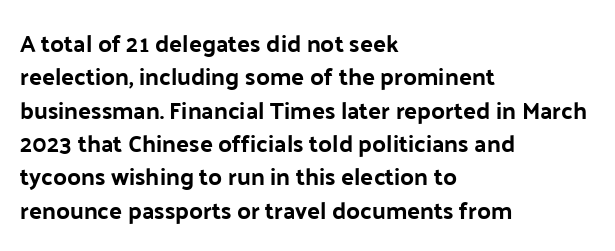
The image shows 24 px text type, upright; set left-aligned, normal line spacing (1.39x), normal letter spacing, not underlined.
